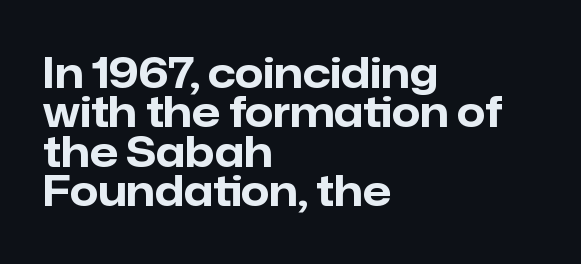
Pretty heavy lettering here — definitely bold. Each letter's strokes conclude bluntly, with no projecting serifs. Here the designer chose a conventional face with non-uniform glyph widths. Glyph-to-glyph distance matches everyday printed text.
